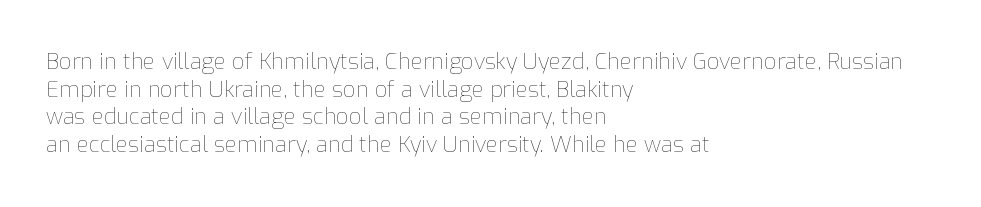
{"italic": "no", "bold": "no", "underline": "no", "align": "left", "line_spacing": "normal", "line_spacing_ratio": 1.26, "letter_spacing": "normal", "letter_spacing_em": 0.0, "glyph_px": 22}
